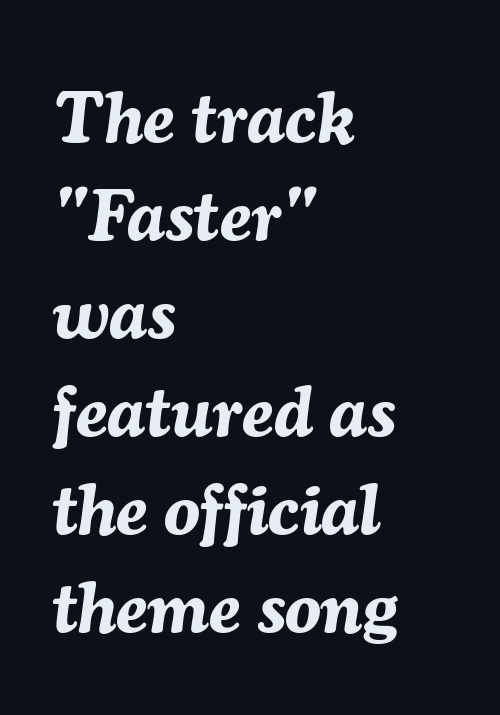
{"italic": "yes", "lean": "right", "slant_degrees": 7, "bold": "yes", "weight": "bold", "width": "normal", "stroke_contrast": "medium", "x_height": "medium", "monospaced": "no", "underline": "no", "align": "left", "line_spacing": "normal", "line_spacing_ratio": 1.36, "letter_spacing": "normal", "letter_spacing_em": 0.0, "glyph_px": 72}
